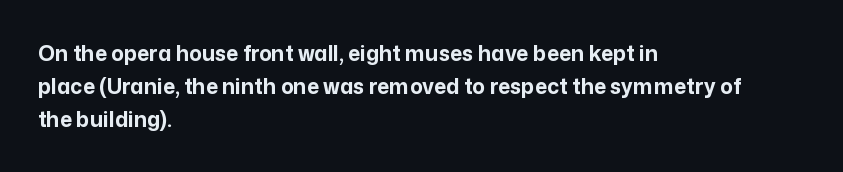
The image shows 21 px bold type, upright; set left-aligned, normal line spacing (1.56x), normal letter spacing, not underlined.
